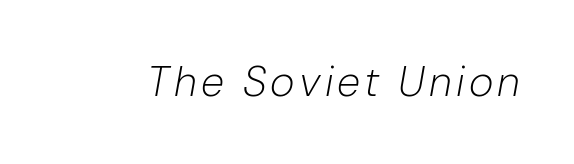
The passage shown is typed in a proportional face where columns would drift. Is the stroke heavy? The answer is a plain regular-or-lighter. Is the type slanted? Yes — the strokes lean at a clear angle. Underlining? Definitely not there.
